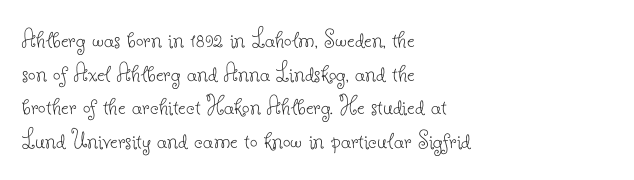
Whoever set this chose a conventional vertical rhythm. Each stroke keeps to a modest, everyday thickness or less. Is there any slant? The stems are plumb. Any mark beneath the type? The region is blank. Horizontal alignment here is leftward, the default for most running prose.
